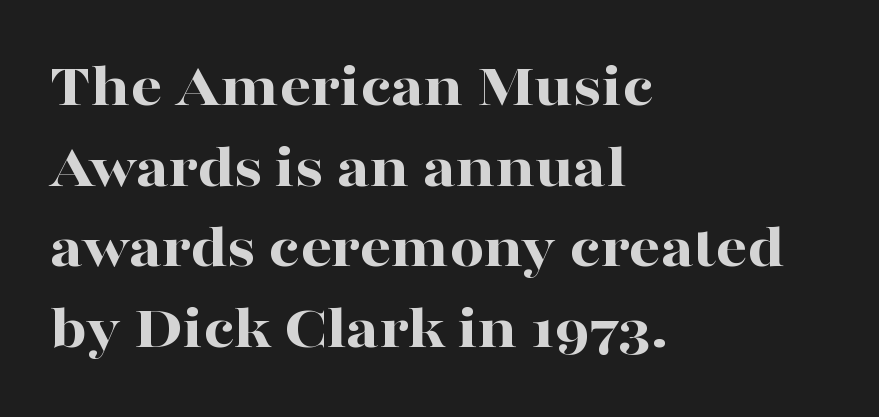
Visually the block forms a straight wall on the left and a jagged coastline on the right. The typeface chosen for these lines features serifs. The letters stand straight up with perfectly vertical stems. Nobody touched the tracking dial on this one. Summary of vertical rhythm: regular, with standard interline spacing.
